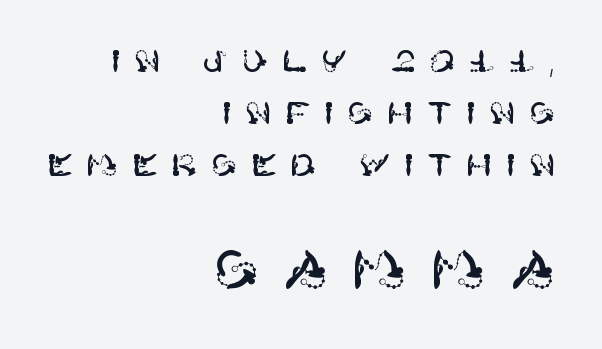
{"serif": "no", "italic": "no", "width": "normal", "stroke_contrast": "high", "x_height": "large", "underline": "no", "align": "right", "line_spacing": "normal", "line_spacing_ratio": 1.68, "letter_spacing": "wide", "letter_spacing_em": 0.44, "larger_block": "second", "size_ratio": 1.74, "glyph_px": 54}
